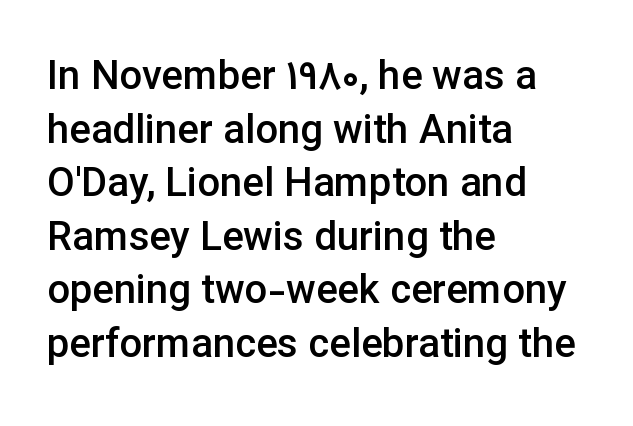
Q: Is the text bold? A: Semi-bold.
Q: Is the text italic (slanted)? A: No, it is upright.
Q: Is the typeface a serif or a sans-serif typeface? A: Sans-serif.
Q: Is the text underlined? A: No.
Q: How is the paragraph aligned? A: Left-aligned.
Q: Is the spacing between letters normal or unusually wide? A: Normal.
Q: Is the spacing between lines tight, normal or loose? A: Normal.
Q: Width (condensed, normal, or wide)? A: Normal.
Q: Stroke contrast? A: Low.
Q: x-height? A: Medium.
Q: Monospaced? A: No.
